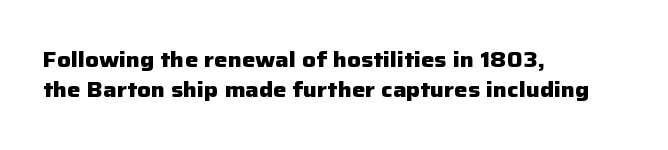
{"italic": "no", "bold": "yes", "underline": "no", "align": "left", "line_spacing": "normal", "line_spacing_ratio": 1.41, "letter_spacing": "normal", "letter_spacing_em": 0.0, "glyph_px": 21}
